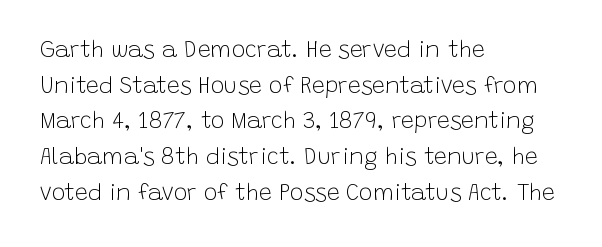
The image shows 23 px text type, upright; set left-aligned, normal line spacing (1.55x), normal letter spacing, not underlined.
